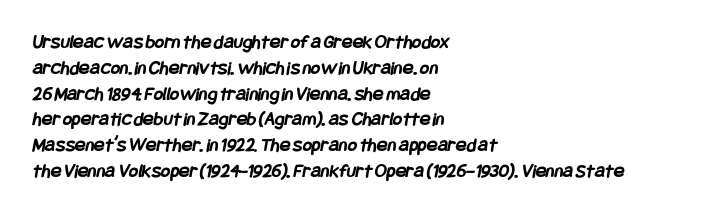
Summary of vertical rhythm: regular, with standard interline spacing. The passage is arranged the way most books set body copy — flush left. The characters look thick and weighty, a clear bold. Underlining? Definitely not there. No extra tracking has been applied to these lines.
